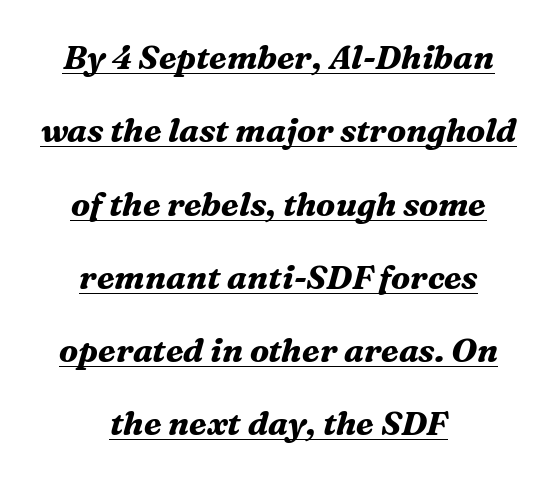
Q: Is the text bold? A: Yes.
Q: Is the text italic (slanted)? A: Yes, it leans right by about 16 degrees.
Q: Is the typeface a serif or a sans-serif typeface? A: Serif.
Q: Is the text underlined? A: Yes.
Q: How is the paragraph aligned? A: Centered.
Q: Is the spacing between letters normal or unusually wide? A: Normal.
Q: Is the spacing between lines tight, normal or loose? A: Loose.
Q: Width (condensed, normal, or wide)? A: Normal.
Q: Stroke contrast? A: Medium.
Q: x-height? A: Medium.
Q: Monospaced? A: No.
